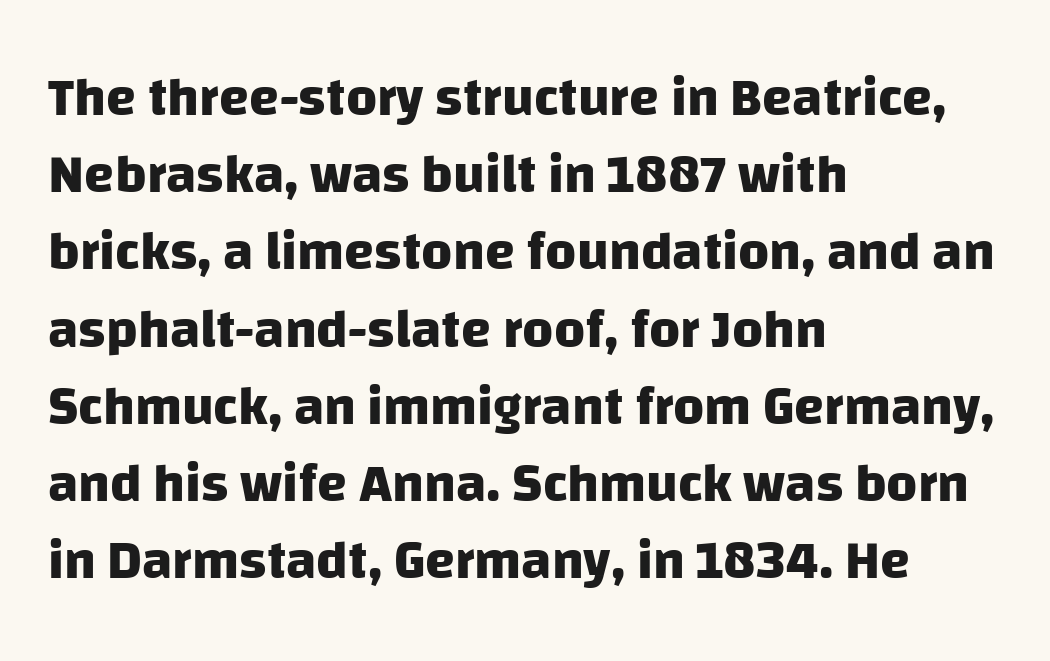
The image shows 54 px heavy sans-serif type; set left-aligned, normal line spacing (1.43x), normal letter spacing, not underlined; low stroke contrast and a large x-height.
